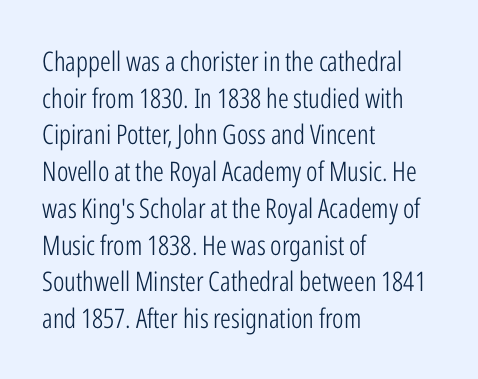
Reading down the block, your eye returns to a fixed left position each line. Do the letters lean? They stand straight. The strip under each line holds only bare page. Bold? No — there's no thickening of the strokes. Line spacing here is normal. Glyph-to-glyph distance matches everyday printed text.
